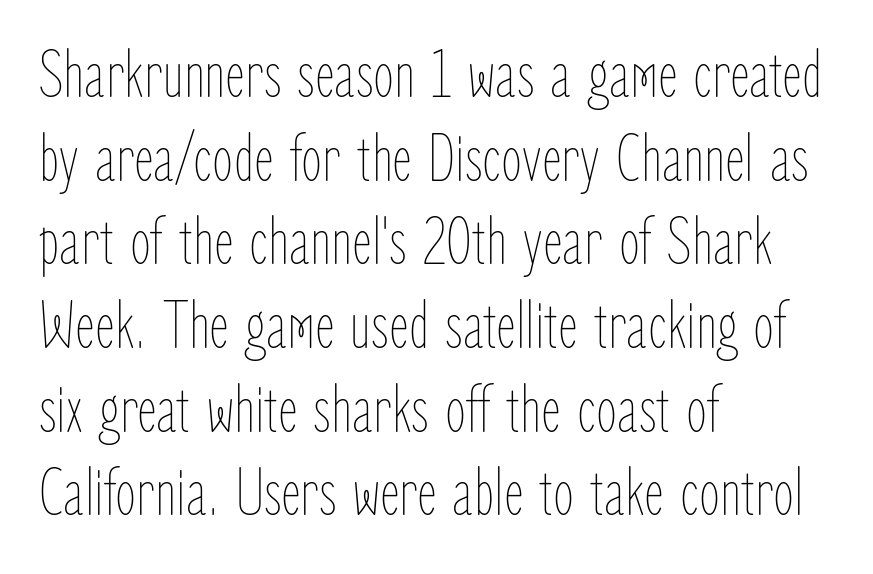
Q: Is the text bold? A: No.
Q: Is the text italic (slanted)? A: No, it is upright.
Q: Is the text underlined? A: No.
Q: How is the paragraph aligned? A: Left-aligned.
Q: Is the spacing between letters normal or unusually wide? A: Normal.
Q: Width (condensed, normal, or wide)? A: Condensed.
Q: Stroke contrast? A: Low.
Q: x-height? A: Medium.
Q: Monospaced? A: No.
